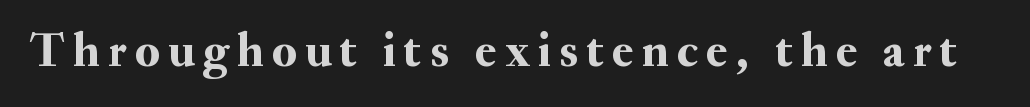
Q: Is the text italic (slanted)? A: No, it is upright.
Q: Is the typeface a serif or a sans-serif typeface? A: Serif.
Q: Is the text underlined? A: No.
Q: Width (condensed, normal, or wide)? A: Normal.
Q: Stroke contrast? A: Medium.
Q: x-height? A: Small.
Q: Monospaced? A: No.
